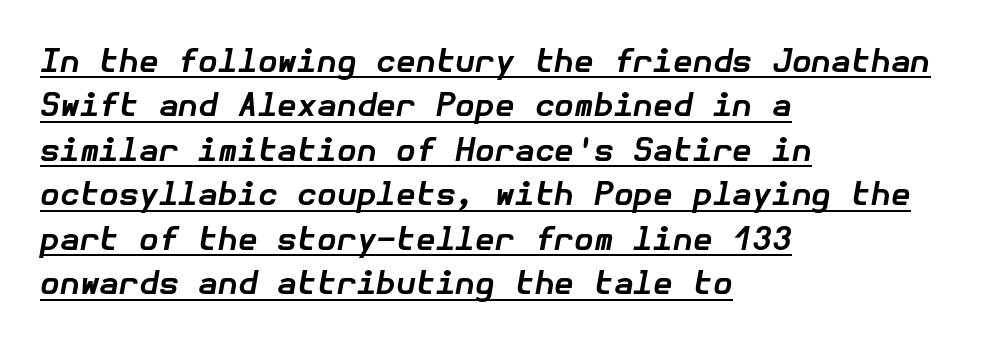
The image shows 32 px bold type, italic (leaning right); set left-aligned, normal line spacing (1.39x), normal letter spacing, underlined; low stroke contrast and a medium x-height.
